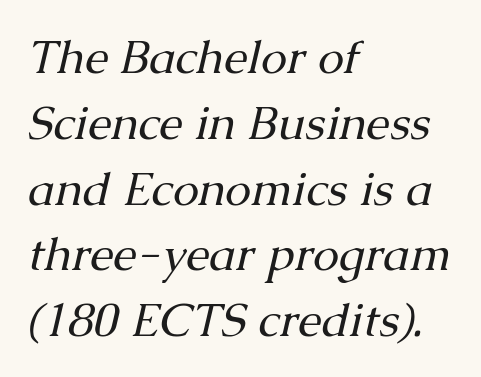
{"serif": "yes", "italic": "yes", "lean": "right", "slant_degrees": 13, "bold": "no", "weight": "regular", "width": "normal", "stroke_contrast": "medium", "x_height": "medium", "monospaced": "no", "underline": "no", "align": "left", "line_spacing": "normal", "line_spacing_ratio": 1.4, "letter_spacing": "normal", "letter_spacing_em": 0.0, "glyph_px": 47}
